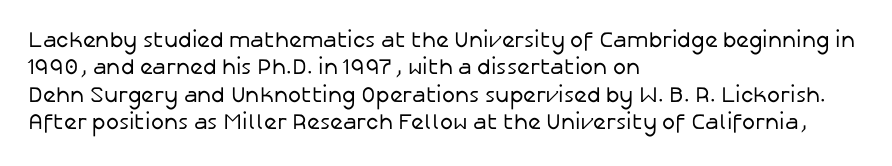
Q: Is the text bold? A: No.
Q: Is the text italic (slanted)? A: No, it is upright.
Q: Is the text underlined? A: No.
Q: How is the paragraph aligned? A: Left-aligned.
Q: Is the spacing between letters normal or unusually wide? A: Normal.
Q: Is the spacing between lines tight, normal or loose? A: Normal.
